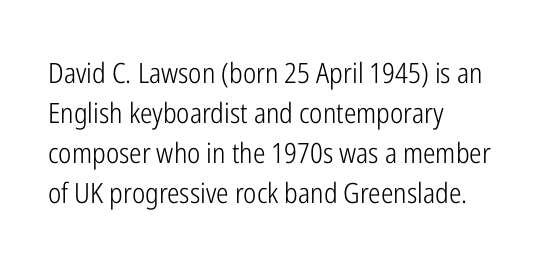
No extra ink here — the face is not bold. A typesetter would call this zero additional tracking. The specimen reads as upright at a glance. Serifs: no, the terminals of the letterforms are clean.
